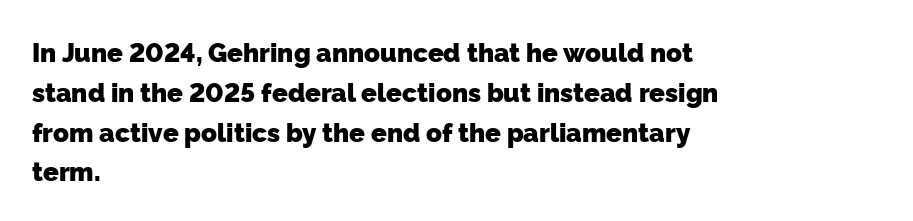
The image shows 26 px bold type; set left-aligned, normal line spacing (1.53x), normal letter spacing, not underlined.
